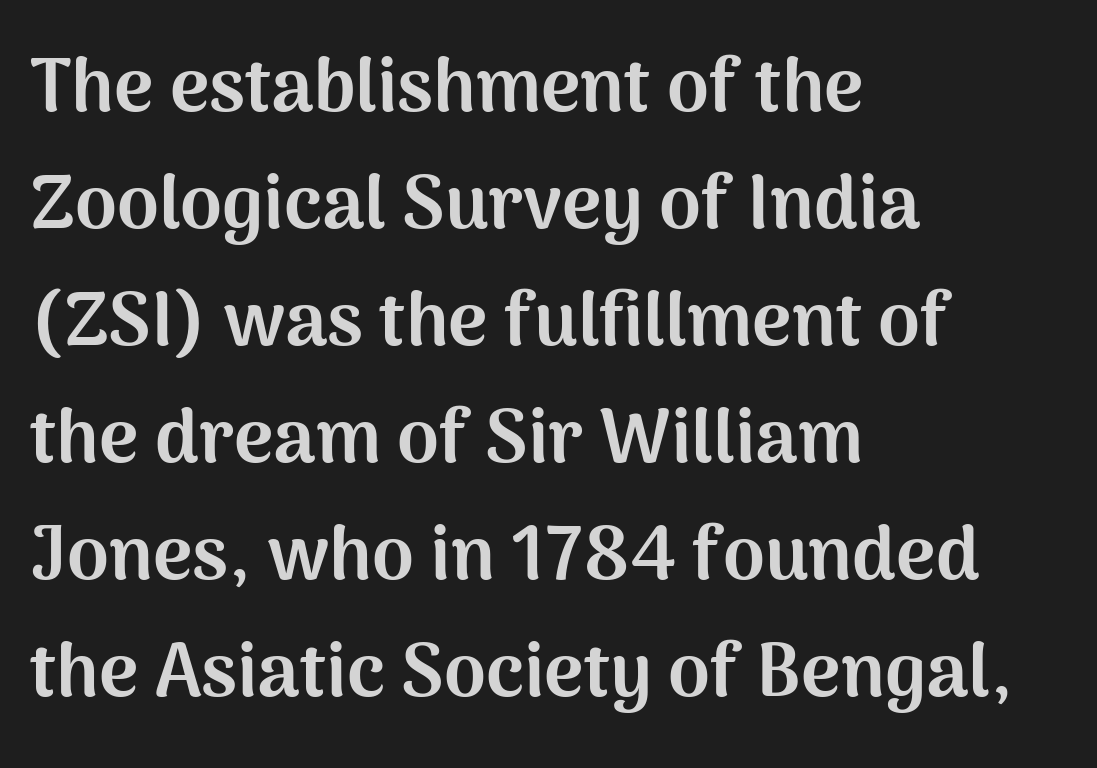
{"serif": "no", "italic": "no", "bold": "yes", "weight": "bold", "width": "normal", "stroke_contrast": "medium", "x_height": "medium", "monospaced": "no", "underline": "no", "align": "left", "line_spacing": "normal", "line_spacing_ratio": 1.56, "letter_spacing": "normal", "letter_spacing_em": 0.0, "glyph_px": 75}
